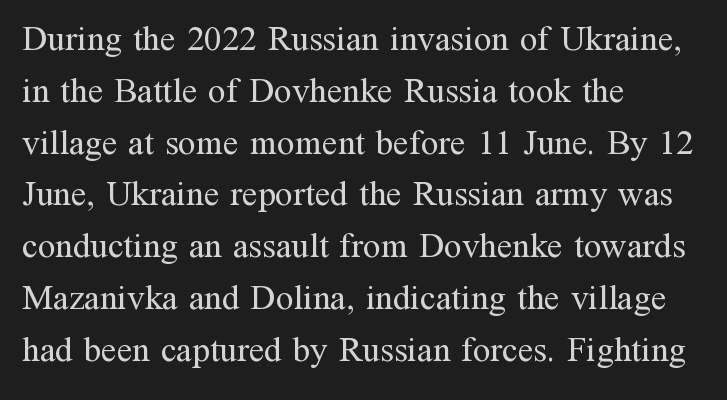
No word sits above an underline. Spacing verdict: proportional, widths tailored to each character. Observe the ordinary spacing: letters are neighbours, not strangers. The lines sit at an ordinary, default distance from one another. Weight: not bold — regular or lighter.
